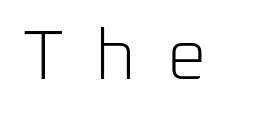
Q: Is the text bold? A: No.
Q: Is the text italic (slanted)? A: No, it is upright.
Q: Is the typeface a serif or a sans-serif typeface? A: Sans-serif.
Q: Is the text underlined? A: No.
Q: Is the spacing between letters normal or unusually wide? A: Unusually wide.
Q: Width (condensed, normal, or wide)? A: Normal.
Q: Stroke contrast? A: Low.
Q: x-height? A: Medium.
Q: Monospaced? A: No.
